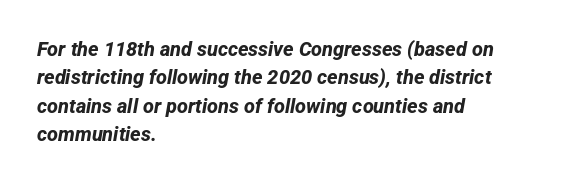
No extra tracking has been applied to these lines. Reading down the block, your eye returns to a fixed left position each line. Whoever set this chose a conventional vertical rhythm. Emphasis by weight is at full strength: bold.
